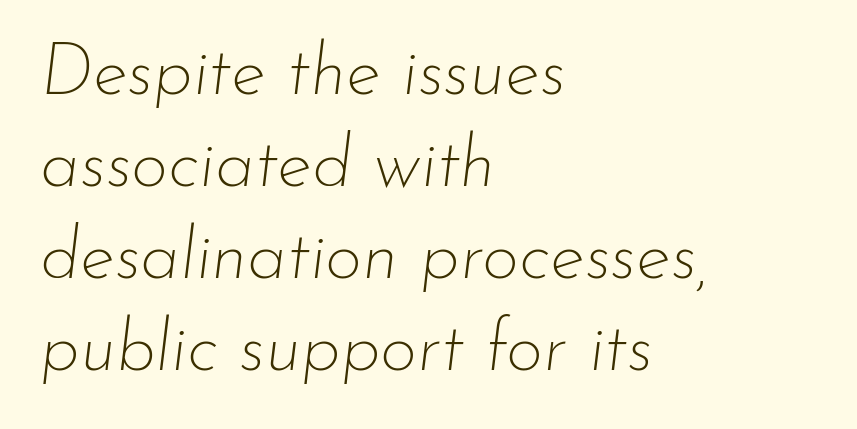
The image shows 72 px thin type, italic (leaning right); set left-aligned, normal line spacing (1.28x), normal letter spacing, not underlined; low stroke contrast and a small x-height.
